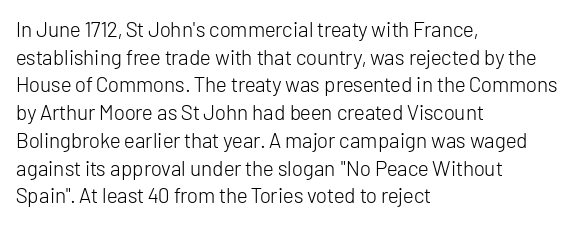
Every stem runs plumb, perpendicular to the baseline. Leftover space on each line is placed entirely after the last word. Check the space under the baseline: it is left empty. This reads as an unemphasized weight, regular at the heaviest. Caption: standard tracking, unaltered.
